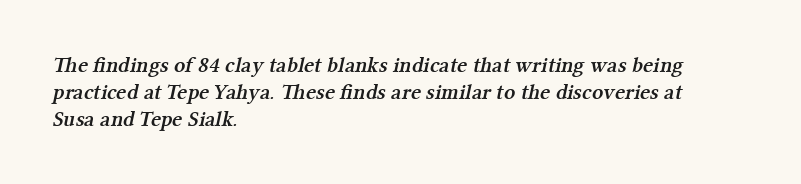
Q: Is the text bold? A: Semi-bold.
Q: Is the text underlined? A: No.
Q: How is the paragraph aligned? A: Left-aligned.
Q: Is the spacing between letters normal or unusually wide? A: Normal.
